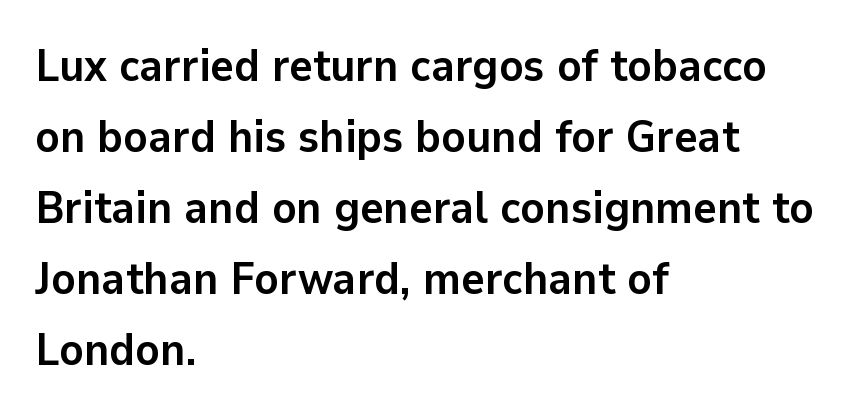
{"serif": "no", "italic": "no", "bold": "yes", "weight": "semibold", "width": "normal", "stroke_contrast": "low", "x_height": "medium", "monospaced": "no", "underline": "no", "align": "left", "line_spacing": "normal", "line_spacing_ratio": 1.58, "letter_spacing": "normal", "letter_spacing_em": 0.0, "glyph_px": 45}
